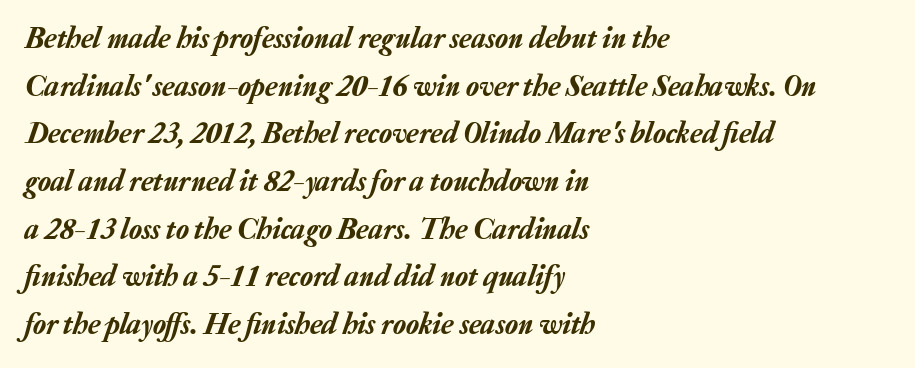
Q: Is the text italic (slanted)? A: Yes, it leans right by about 20 degrees.
Q: Is the text underlined? A: No.
Q: How is the paragraph aligned? A: Left-aligned.
Q: Is the spacing between letters normal or unusually wide? A: Normal.
Q: Is the spacing between lines tight, normal or loose? A: Normal.
Q: Width (condensed, normal, or wide)? A: Normal.
Q: Stroke contrast? A: Low.
Q: x-height? A: Medium.
Q: Monospaced? A: No.
